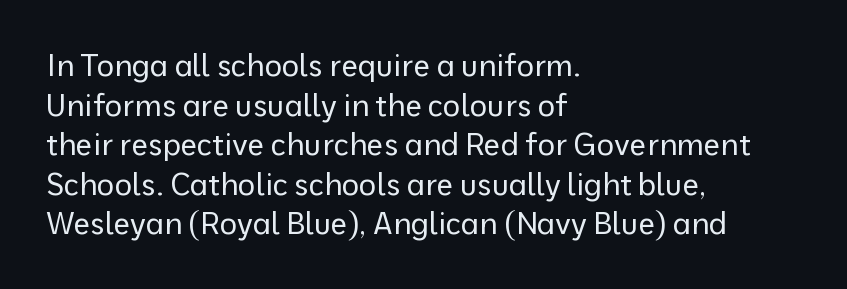
Q: Is the text bold? A: No.
Q: Is the text italic (slanted)? A: No, it is upright.
Q: Is the typeface a serif or a sans-serif typeface? A: Sans-serif.
Q: Is the text underlined? A: No.
Q: How is the paragraph aligned? A: Left-aligned.
Q: Is the spacing between letters normal or unusually wide? A: Normal.
Q: Is the spacing between lines tight, normal or loose? A: Normal.
Q: Width (condensed, normal, or wide)? A: Normal.
Q: Stroke contrast? A: Low.
Q: x-height? A: Medium.
Q: Monospaced? A: No.
